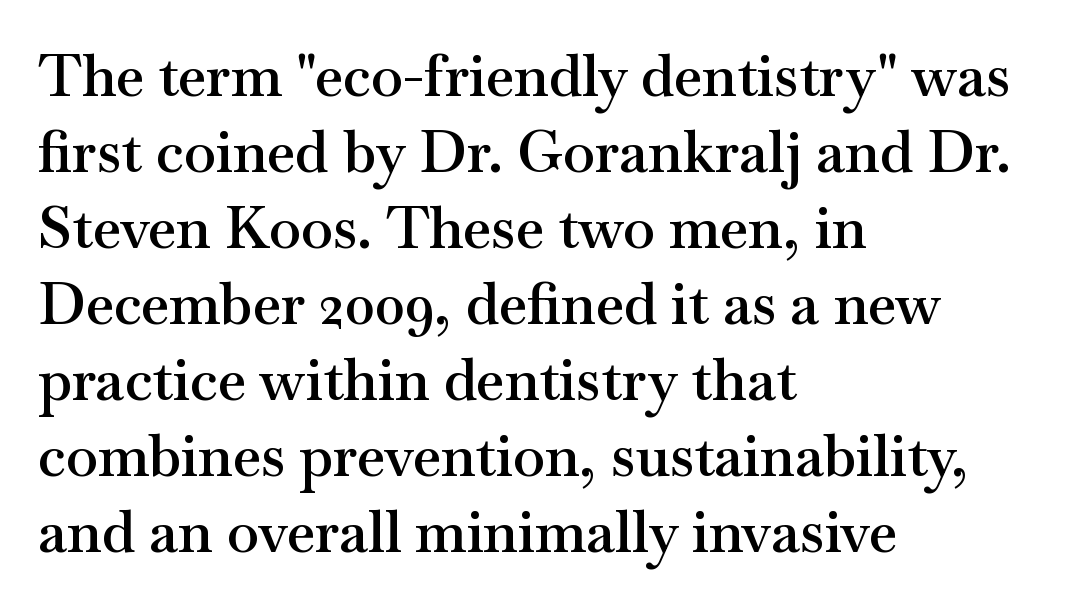
Q: Is the text bold? A: Semi-bold.
Q: Is the text italic (slanted)? A: No, it is upright.
Q: Is the typeface a serif or a sans-serif typeface? A: Serif.
Q: Is the text underlined? A: No.
Q: How is the paragraph aligned? A: Left-aligned.
Q: Is the spacing between letters normal or unusually wide? A: Normal.
Q: Is the spacing between lines tight, normal or loose? A: Normal.
Q: Width (condensed, normal, or wide)? A: Wide.
Q: Stroke contrast? A: Medium.
Q: x-height? A: Small.
Q: Monospaced? A: No.
